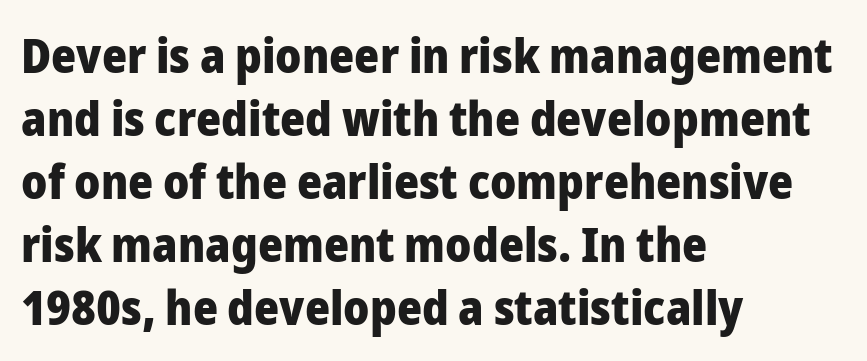
{"serif": "no", "italic": "no", "bold": "yes", "weight": "heavy", "width": "normal", "stroke_contrast": "low", "x_height": "medium", "monospaced": "no", "underline": "no", "align": "left", "line_spacing": "normal", "line_spacing_ratio": 1.31, "letter_spacing": "normal", "letter_spacing_em": 0.0, "glyph_px": 48}
